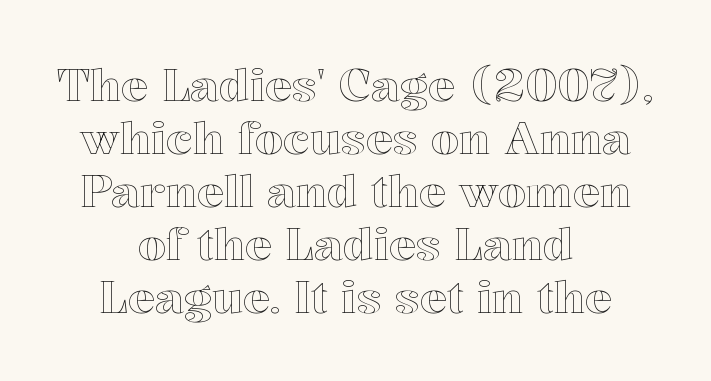
Q: Is the text italic (slanted)? A: No, it is upright.
Q: Is the text underlined? A: No.
Q: How is the paragraph aligned? A: Centered.
Q: Is the spacing between letters normal or unusually wide? A: Normal.
Q: Width (condensed, normal, or wide)? A: Normal.
Q: x-height? A: Medium.
Q: Monospaced? A: No.
